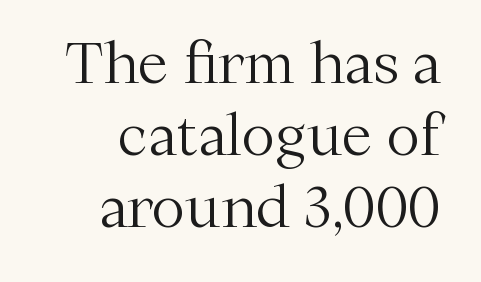
The image shows 56 px light serif type, upright; set normal line spacing (1.29x), normal letter spacing, not underlined; medium stroke contrast and a medium x-height.
